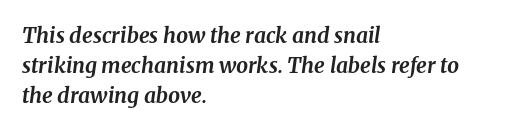
Q: Is the text bold? A: Yes.
Q: Is the text italic (slanted)? A: Yes, it leans right by about 8 degrees.
Q: Is the text underlined? A: No.
Q: How is the paragraph aligned? A: Left-aligned.
Q: Is the spacing between letters normal or unusually wide? A: Normal.
Q: Is the spacing between lines tight, normal or loose? A: Normal.
